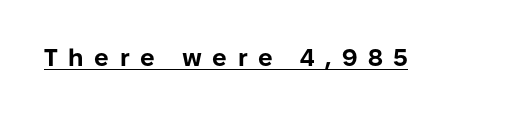
The image shows 24 px bold type, upright; set unusually wide letter spacing (+0.44 em), underlined.
